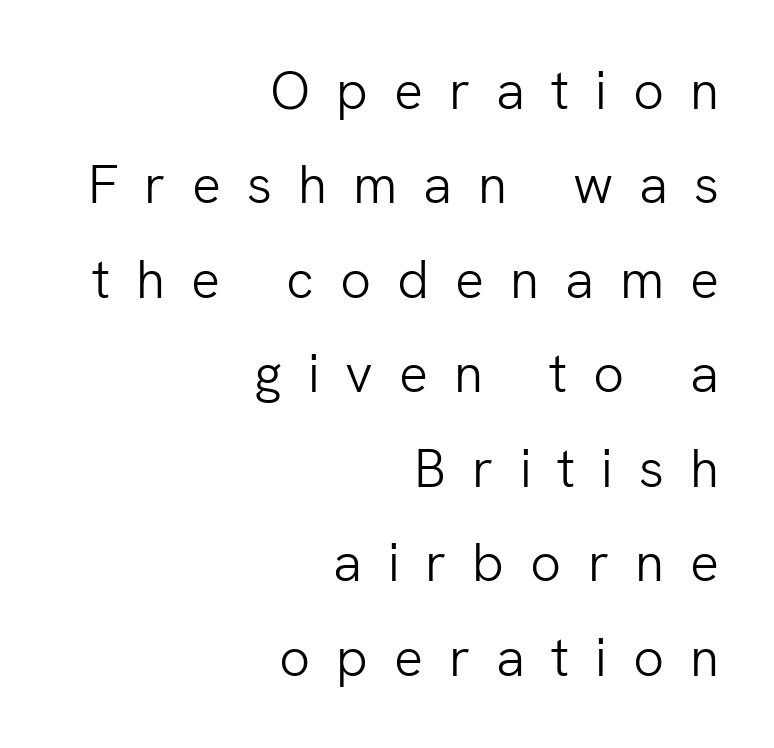
Q: Is the text bold? A: No.
Q: Is the text italic (slanted)? A: No, it is upright.
Q: Is the typeface a serif or a sans-serif typeface? A: Sans-serif.
Q: Is the text underlined? A: No.
Q: How is the paragraph aligned? A: Right-aligned.
Q: Is the spacing between letters normal or unusually wide? A: Unusually wide.
Q: Width (condensed, normal, or wide)? A: Normal.
Q: Stroke contrast? A: Low.
Q: x-height? A: Medium.
Q: Monospaced? A: No.
